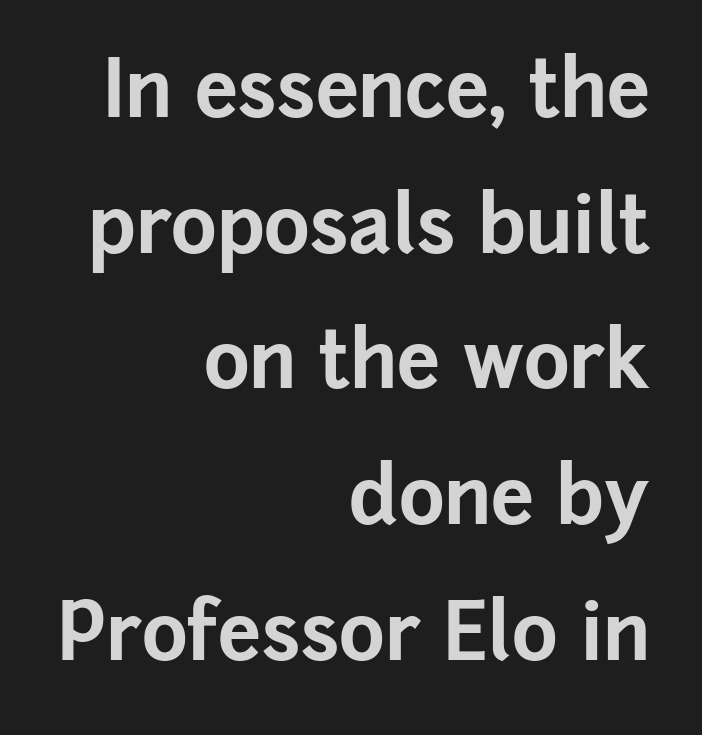
The image shows 78 px bold sans-serif type, upright; set right-aligned, line spacing 1.74x, normal letter spacing, not underlined; low stroke contrast and a medium x-height.
